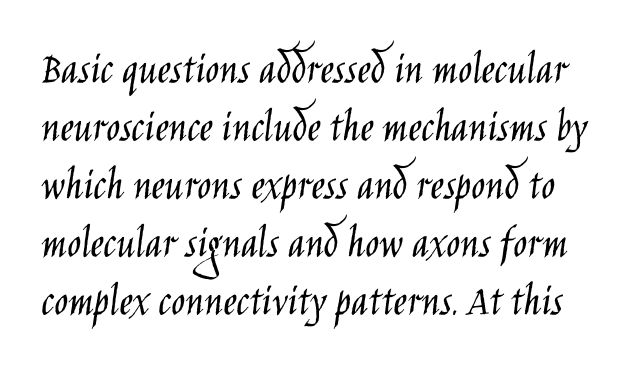
The typeface chosen for these lines omits serifs. The gap between lines stays unmarked. The space between consecutive lines is moderate.
